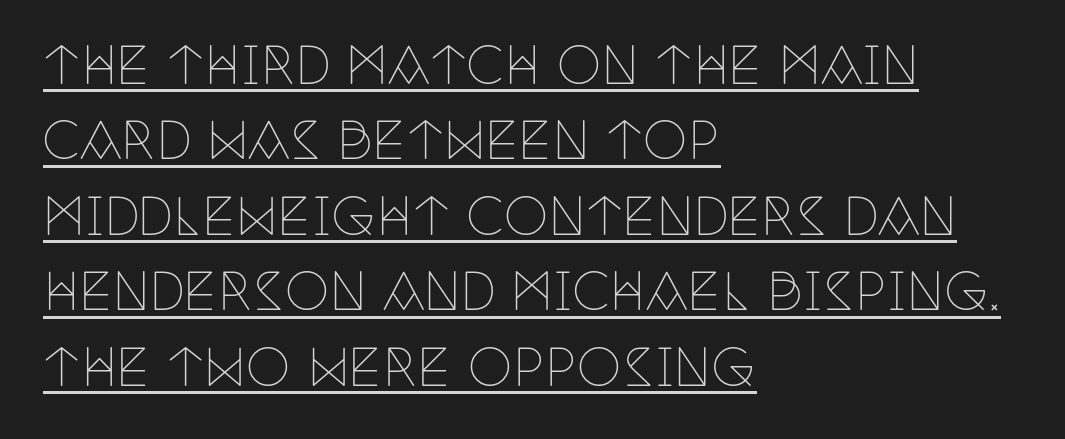
You could not count columns in this text — the font is proportionally spaced. Evenly set lines give the paragraph a standard silhouette. The font is comparable to plain body text, perhaps lighter. You can tell from the footed stems that serif type was used. Is the letter spacing exaggerated? No — it looks like the ordinary default. Ordinary non-slanted type is in use.
